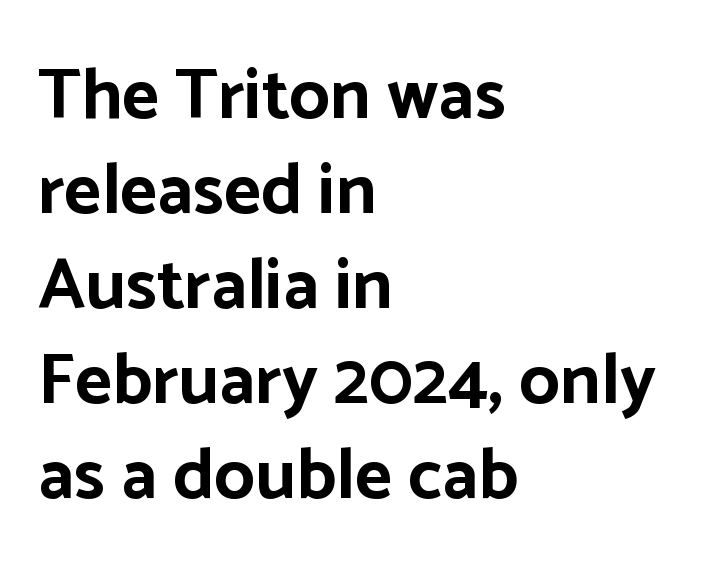
The image shows 72 px bold sans-serif type, upright; set left-aligned, normal line spacing (1.32x), normal letter spacing, not underlined; low stroke contrast and a medium x-height.
